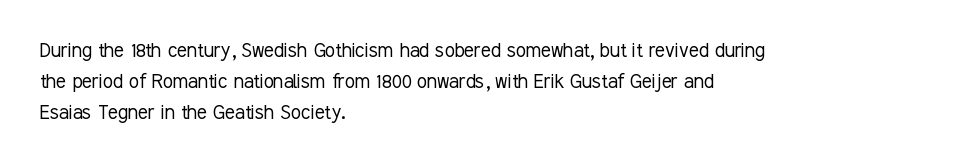
Q: Is the text bold? A: No.
Q: Is the text italic (slanted)? A: No, it is upright.
Q: Is the text underlined? A: No.
Q: How is the paragraph aligned? A: Left-aligned.
Q: Is the spacing between letters normal or unusually wide? A: Normal.
Q: Is the spacing between lines tight, normal or loose? A: Normal.
